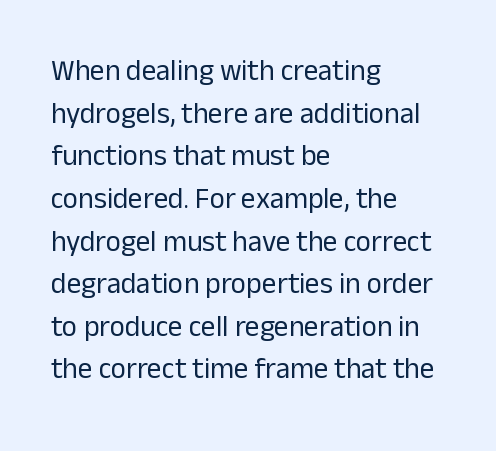
The specimen omits any rule beneath the text block's lines. This is sans-serif lettering, the kind often seen on screens and signage. Horizontally, the lines are justified to the leading edge only. Evenly set lines give the paragraph a standard silhouette. The specimen reads as upright at a glance. Stroke mass is kept to a normal reading level or below.
